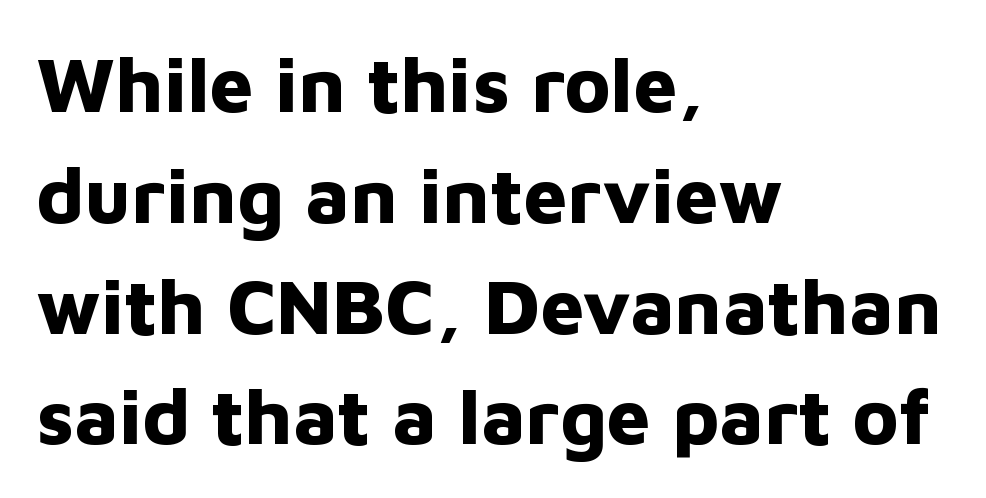
Q: Is the text bold? A: Yes.
Q: Is the text italic (slanted)? A: No, it is upright.
Q: Is the typeface a serif or a sans-serif typeface? A: Sans-serif.
Q: Is the text underlined? A: No.
Q: How is the paragraph aligned? A: Left-aligned.
Q: Is the spacing between letters normal or unusually wide? A: Normal.
Q: Is the spacing between lines tight, normal or loose? A: Normal.
Q: Width (condensed, normal, or wide)? A: Normal.
Q: Stroke contrast? A: Low.
Q: x-height? A: Medium.
Q: Monospaced? A: No.
